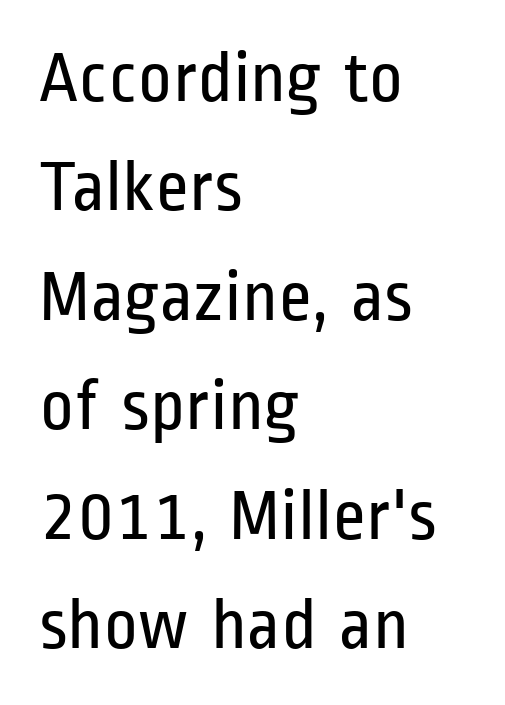
{"serif": "no", "italic": "no", "bold": "no", "weight": "regular", "width": "condensed", "stroke_contrast": "low", "x_height": "medium", "monospaced": "no", "underline": "no", "align": "left", "line_spacing": "normal", "line_spacing_ratio": 1.5, "letter_spacing": "normal", "letter_spacing_em": 0.0, "glyph_px": 73}
